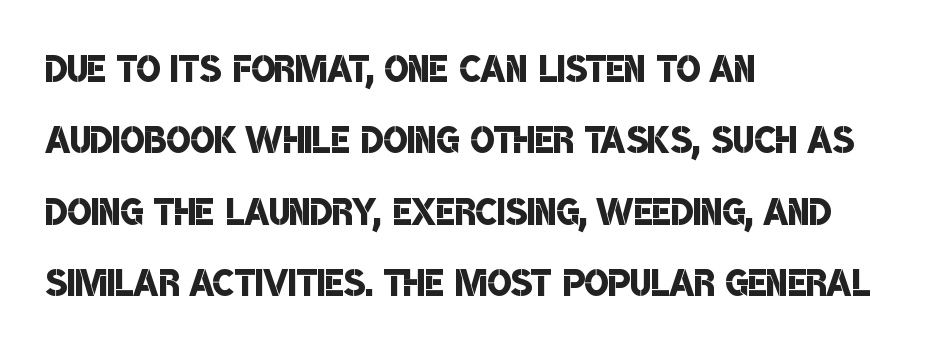
Semibold letterforms, between regular and bold. Proportional: the letters do not fall into vertical columns. The characters display no serif detailing; their extremities are plain. Descender tails drop into unmarked territory. The tracking reads as untouched default to a designer's eye. The typesetter chose a ragged-right arrangement here.
